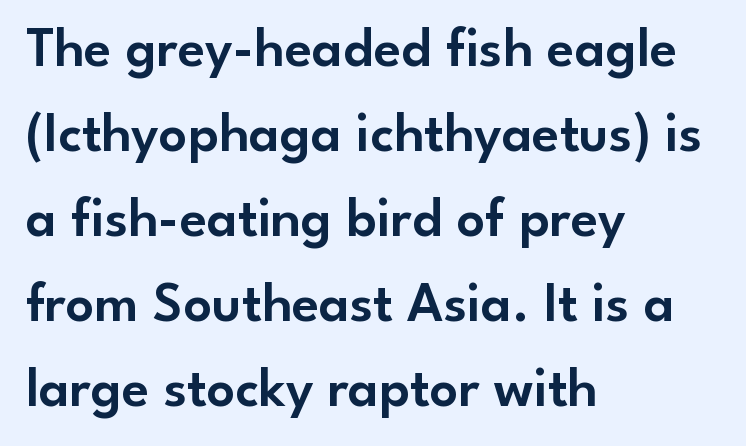
The image shows 56 px sans-serif type, upright; set left-aligned, normal line spacing (1.52x), normal letter spacing, not underlined; low stroke contrast and a small x-height.
